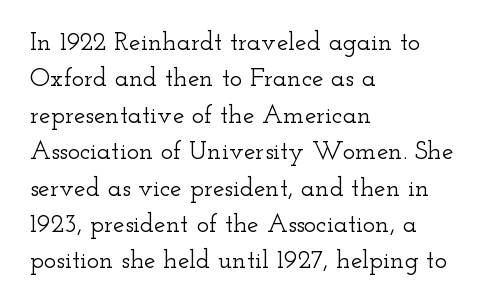
Each line starts at the same left margin while the right side varies. There is no visible air inserted between adjacent glyphs. Baseline-to-baseline distance is the conventional proportion of letter height. No italicization has been applied; the sample stays upright.
